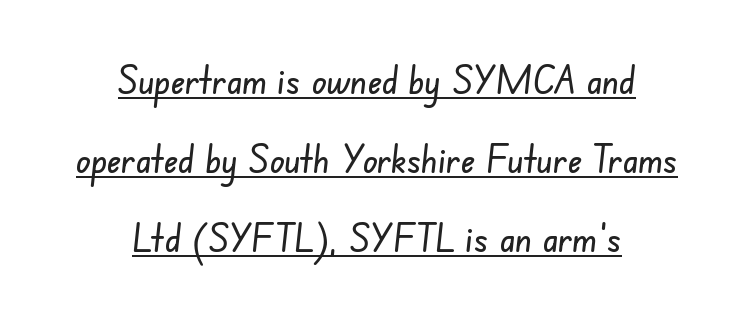
Q: Is the typeface a serif or a sans-serif typeface? A: Sans-serif.
Q: Is the text underlined? A: Yes.
Q: How is the paragraph aligned? A: Centered.
Q: Is the spacing between letters normal or unusually wide? A: Normal.
Q: Is the spacing between lines tight, normal or loose? A: Loose.
Q: Width (condensed, normal, or wide)? A: Condensed.
Q: Stroke contrast? A: Low.
Q: x-height? A: Small.
Q: Monospaced? A: No.
